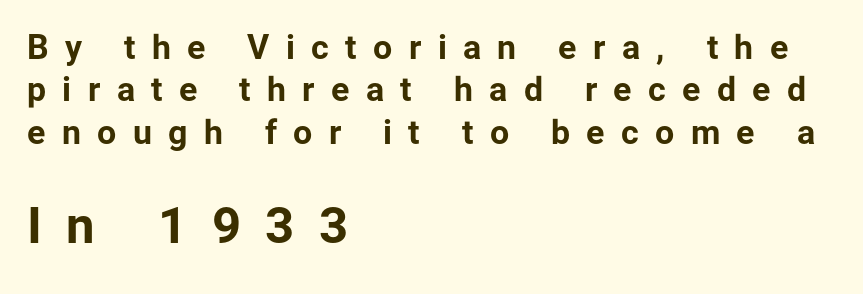
In CSS terms this would be text-align: left. Bare-footed words on every line. This sample uses a sans-serif face. Scale increases going downward across the two blocks. These words are printed bold, with thick strokes throughout.
